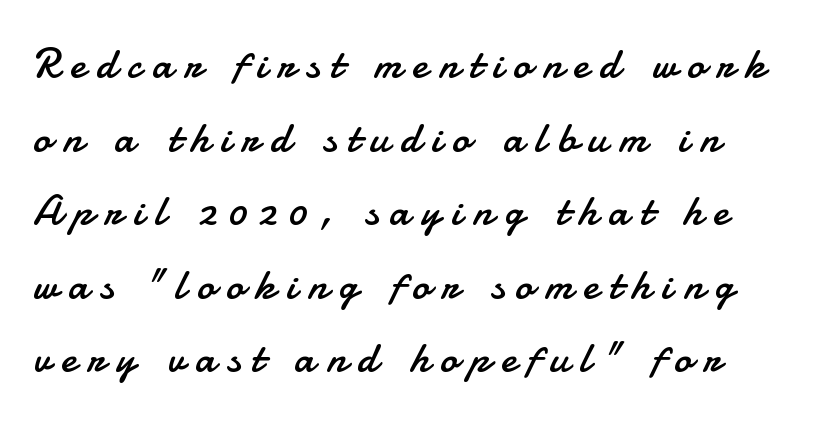
Q: Is the text bold? A: No.
Q: Is the text italic (slanted)? A: Yes.
Q: Is the typeface a serif or a sans-serif typeface? A: Sans-serif.
Q: Is the text underlined? A: No.
Q: How is the paragraph aligned? A: Left-aligned.
Q: Is the spacing between letters normal or unusually wide? A: Unusually wide.
Q: Width (condensed, normal, or wide)? A: Normal.
Q: Stroke contrast? A: Low.
Q: x-height? A: Small.
Q: Monospaced? A: No.
